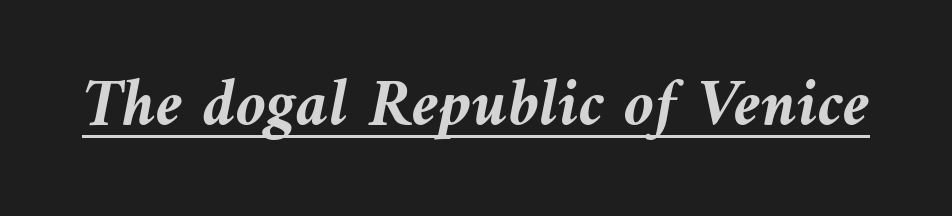
{"italic": "yes", "lean": "left", "slant_degrees": 9, "bold": "yes", "weight": "semibold", "width": "normal", "stroke_contrast": "medium", "x_height": "medium", "monospaced": "no", "underline": "yes", "letter_spacing": "normal", "letter_spacing_em": 0.0, "glyph_px": 69}
